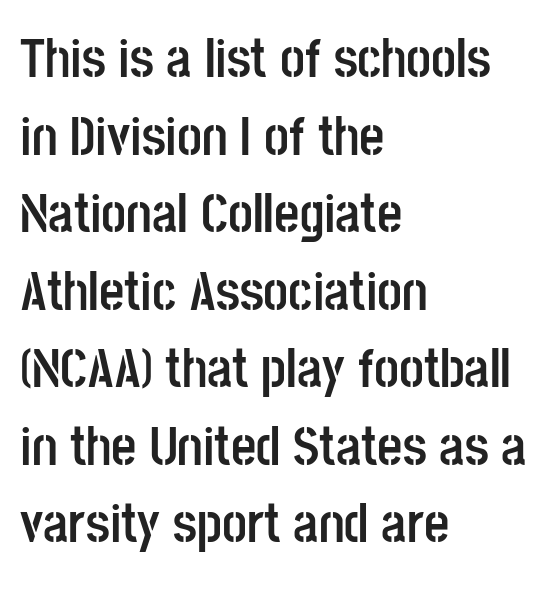
Q: Is the text bold? A: Yes.
Q: Is the text italic (slanted)? A: No, it is upright.
Q: Is the typeface a serif or a sans-serif typeface? A: Sans-serif.
Q: Is the text underlined? A: No.
Q: How is the paragraph aligned? A: Left-aligned.
Q: Is the spacing between letters normal or unusually wide? A: Normal.
Q: Is the spacing between lines tight, normal or loose? A: Normal.
Q: Width (condensed, normal, or wide)? A: Condensed.
Q: Stroke contrast? A: Low.
Q: x-height? A: Large.
Q: Monospaced? A: No.
